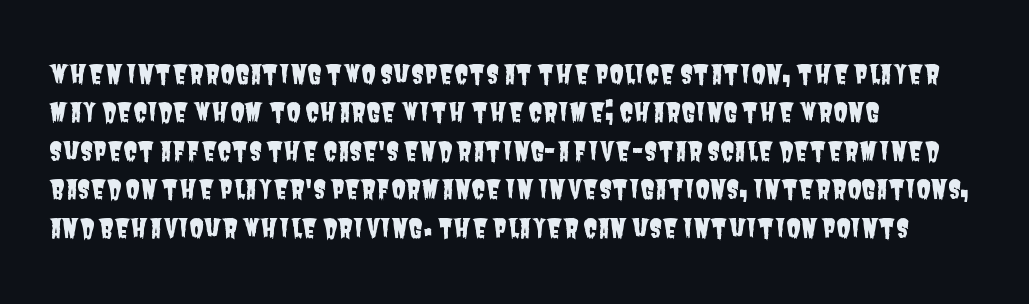
{"underline": "no", "align": "left", "line_spacing": "normal", "line_spacing_ratio": 1.48, "letter_spacing": "normal", "letter_spacing_em": 0.0, "glyph_px": 26}
